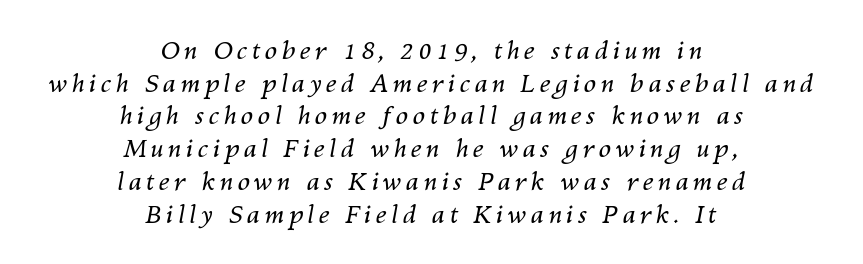
Letters rest on an invisible, unmarked baseline. Notice how the passage keeps no hard edge, just a central spine. Stem width sits at or under what a default text font uses. The block of text has a typical density, with ordinary space between rows. The font's italic variant was chosen for this text.
